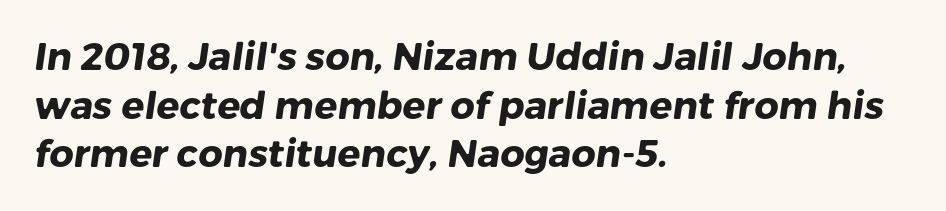
Q: Is the text bold? A: Yes.
Q: Is the typeface a serif or a sans-serif typeface? A: Sans-serif.
Q: Is the text underlined? A: No.
Q: How is the paragraph aligned? A: Left-aligned.
Q: Is the spacing between letters normal or unusually wide? A: Normal.
Q: Is the spacing between lines tight, normal or loose? A: Normal.
Q: Width (condensed, normal, or wide)? A: Normal.
Q: Stroke contrast? A: Low.
Q: x-height? A: Medium.
Q: Monospaced? A: No.
